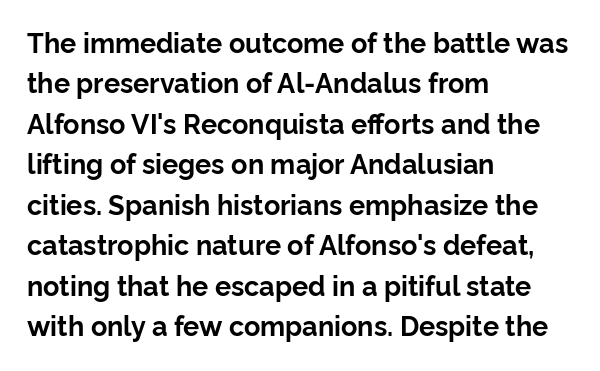
Q: Is the text bold? A: Yes.
Q: Is the text italic (slanted)? A: No, it is upright.
Q: Is the text underlined? A: No.
Q: How is the paragraph aligned? A: Left-aligned.
Q: Is the spacing between letters normal or unusually wide? A: Normal.
Q: Is the spacing between lines tight, normal or loose? A: Normal.
